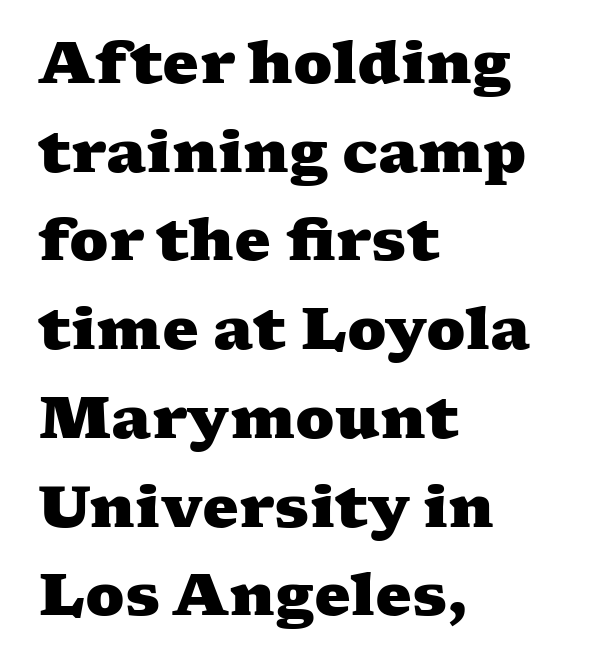
Look at the bottom of the vertical strokes: they flare into serifs here. Line spacing here is normal. You could not count columns in this text — the font is proportionally spaced. Reading down the block, your eye returns to a fixed left position each line. The space directly below the letters is spotless. Weight check: bold — yes, fully.
